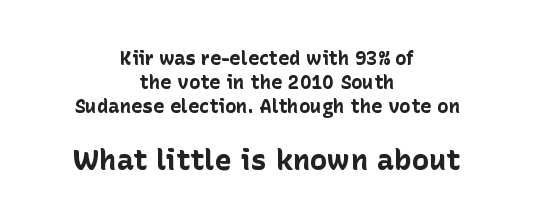
Q: Is the text bold? A: Yes.
Q: Is the text italic (slanted)? A: No, it is upright.
Q: Is the typeface a serif or a sans-serif typeface? A: Sans-serif.
Q: Is the text underlined? A: No.
Q: How is the paragraph aligned? A: Centered.
Q: Is the spacing between letters normal or unusually wide? A: Normal.
Q: Is the spacing between lines tight, normal or loose? A: Normal.
Q: Which block of text is set in a larger size, the first (top) or the second (bottom)? A: The second (bottom) one.
Q: Width (condensed, normal, or wide)? A: Normal.
Q: Stroke contrast? A: Low.
Q: x-height? A: Medium.
Q: Monospaced? A: No.
